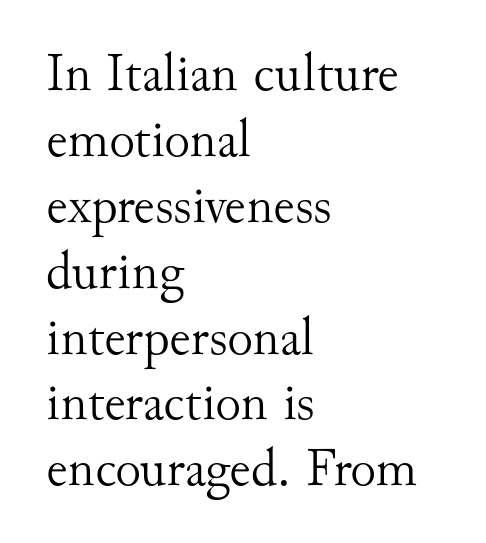
The image shows 54 px light serif type, upright; set left-aligned, line spacing 1.22x, normal letter spacing, not underlined; medium stroke contrast and a small x-height.
